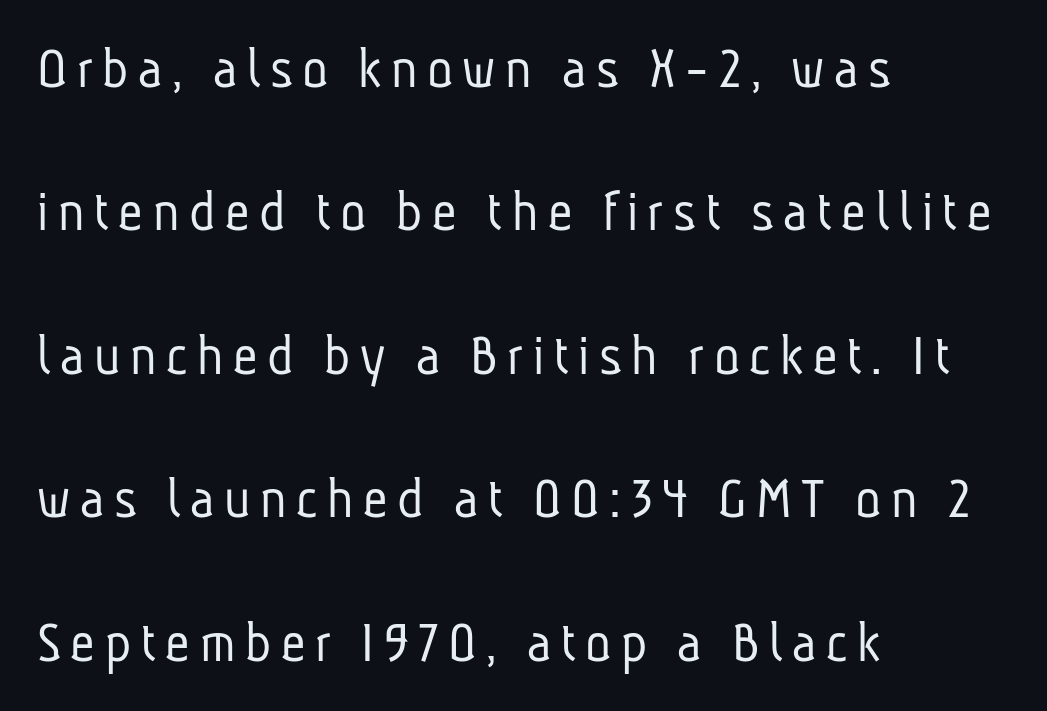
{"serif": "no", "bold": "no", "weight": "light", "width": "condensed", "stroke_contrast": "low", "x_height": "medium", "monospaced": "no", "underline": "no", "align": "left", "line_spacing": "loose", "line_spacing_ratio": 2.39, "glyph_px": 60}
